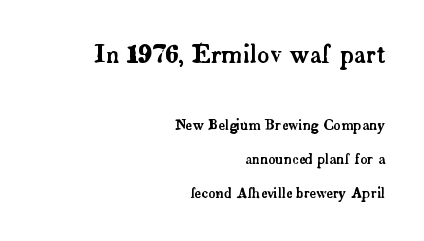
The image shows 24 px text type, upright; set right-aligned, loose line spacing (2.42x), normal letter spacing, not underlined; the first (top) block is 1.71x larger.
